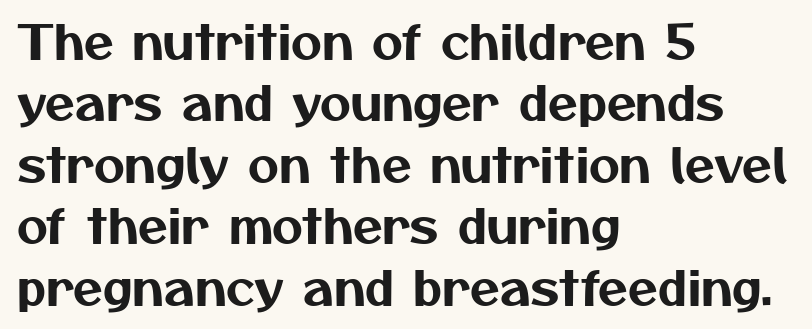
{"serif": "no", "width": "normal", "stroke_contrast": "medium", "x_height": "medium", "monospaced": "no", "underline": "no", "align": "left", "line_spacing": "normal", "line_spacing_ratio": 1.28, "letter_spacing": "normal", "letter_spacing_em": 0.0, "glyph_px": 48}
